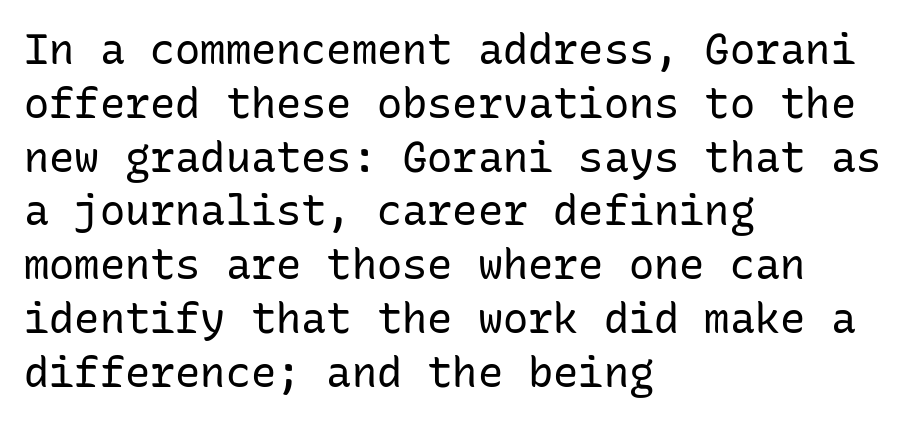
The image shows 42 px regular-weight sans-serif type, upright, monospaced; set left-aligned, normal line spacing (1.28x), normal letter spacing, not underlined; low stroke contrast and a medium x-height.
